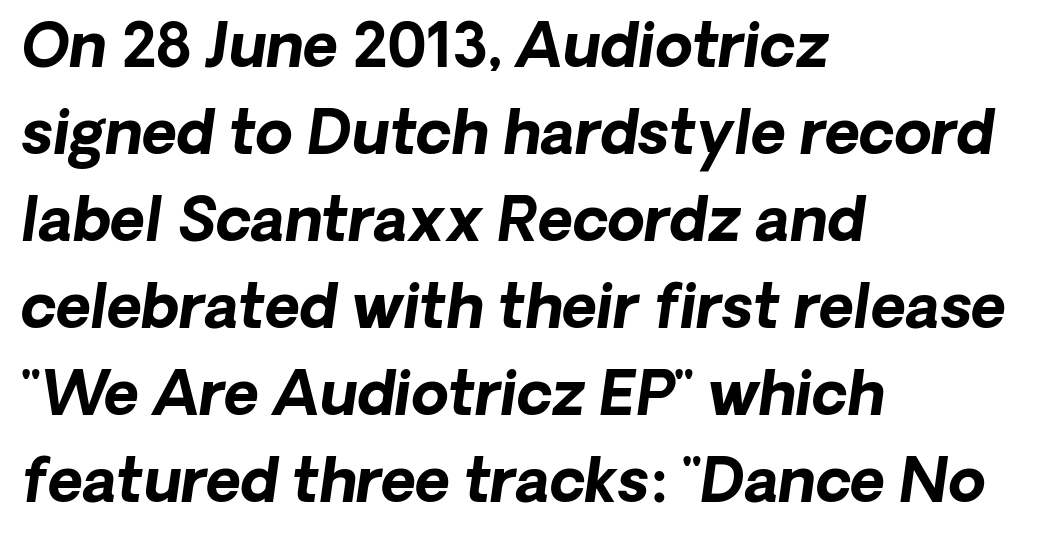
Caption: bold face, heavy strokes. Designer's note — italics engaged. Is this a fixed-width face? No — the glyphs have proportional, varying widths. Normally led — the rows are evenly, conventionally spaced.
